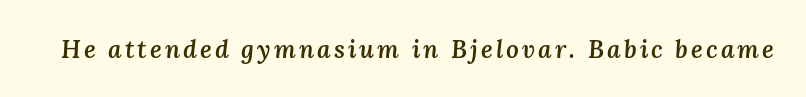
The image shows 25 px text type, italic (leaning right); set not underlined.
